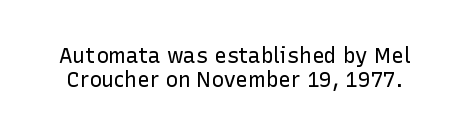
The block of text is dense from top to bottom, with scant space between rows. Weight: in the light-to-regular range. Descenders are the only things crossing below the line. Words appear dense and cohesive because spacing is normal.
